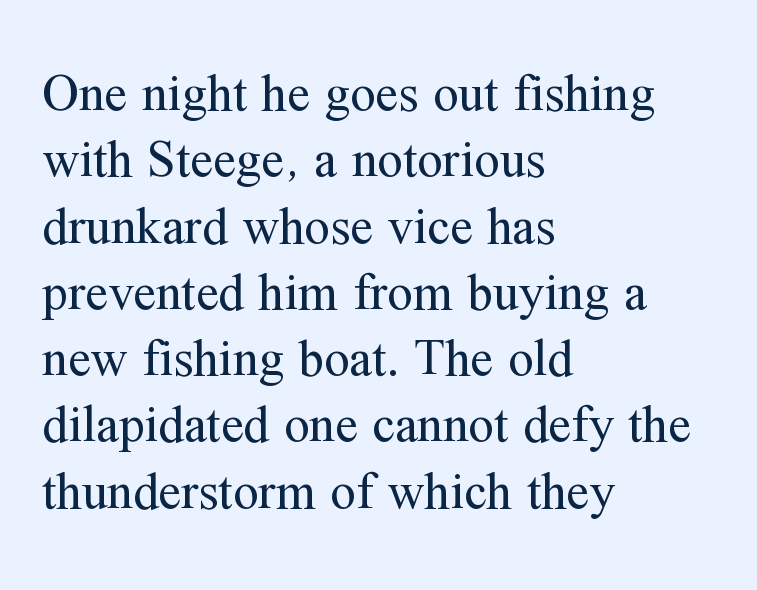
A typesetter would call this proportional, since set widths differ per character. Look at the bottom of the vertical strokes: they flare into serifs here. The area under the type is left untouched. Unlike italic type, these characters show no tilt at all. The rag falls on the right side of this text block.
